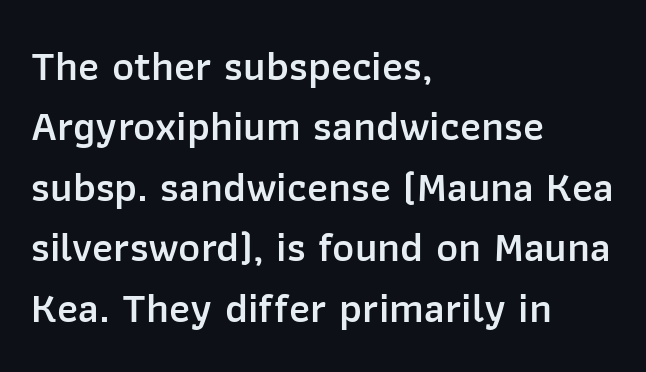
A clean baseline with only descenders dipping below it. Type style note: lacks serifs. The type is set solid horizontally, with unmodified tracking. Interline gaps are of average width in this sample. Nope, not italic — everything's standing straight. Heft: intermediate — a semibold.
